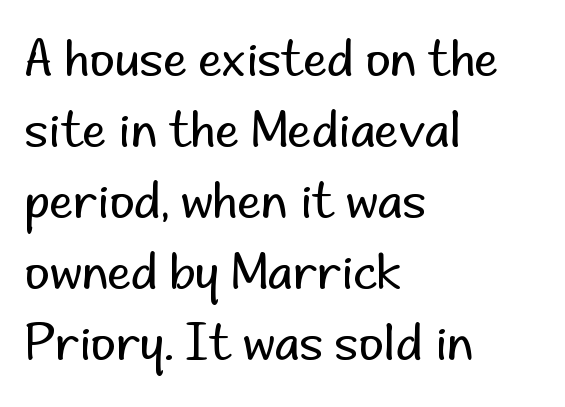
Q: Is the text bold? A: No.
Q: Is the text italic (slanted)? A: No, it is upright.
Q: Is the typeface a serif or a sans-serif typeface? A: Sans-serif.
Q: Is the text underlined? A: No.
Q: How is the paragraph aligned? A: Left-aligned.
Q: Is the spacing between letters normal or unusually wide? A: Normal.
Q: Is the spacing between lines tight, normal or loose? A: Normal.
Q: Width (condensed, normal, or wide)? A: Normal.
Q: Stroke contrast? A: Low.
Q: x-height? A: Small.
Q: Monospaced? A: No.
